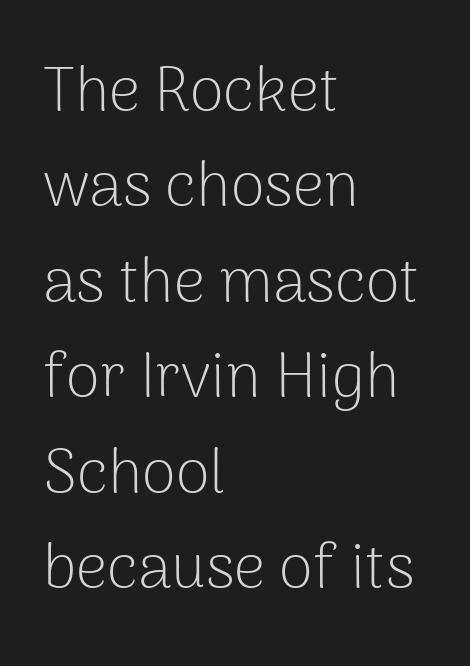
{"serif": "no", "italic": "no", "bold": "no", "weight": "light", "width": "normal", "stroke_contrast": "low", "x_height": "medium", "monospaced": "no", "underline": "no", "align": "left", "line_spacing": "normal", "line_spacing_ratio": 1.54, "letter_spacing": "normal", "letter_spacing_em": 0.0, "glyph_px": 62}
